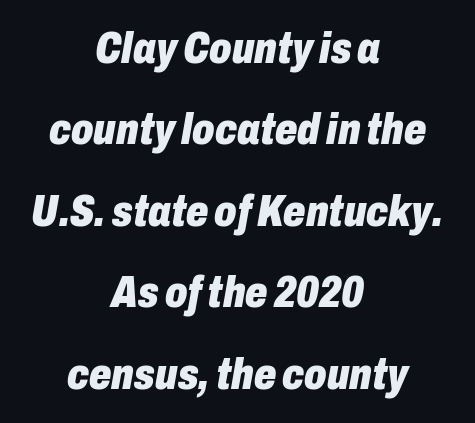
{"italic": "yes", "lean": "right", "slant_degrees": 10, "bold": "yes", "weight": "heavy", "width": "condensed", "stroke_contrast": "low", "x_height": "medium", "monospaced": "no", "underline": "no", "align": "center", "line_spacing_ratio": 1.85, "letter_spacing": "normal", "letter_spacing_em": 0.0, "glyph_px": 44}
